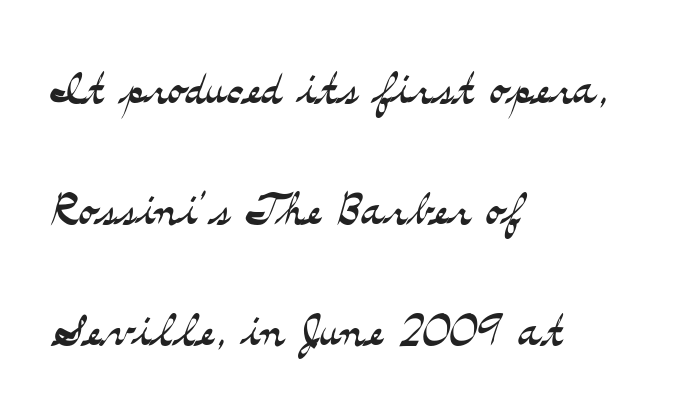
{"serif": "yes", "bold": "no", "weight": "light", "width": "wide", "stroke_contrast": "medium", "x_height": "small", "monospaced": "no", "underline": "no", "align": "left", "line_spacing": "loose", "line_spacing_ratio": 1.95, "letter_spacing": "normal", "letter_spacing_em": 0.0, "glyph_px": 62}
